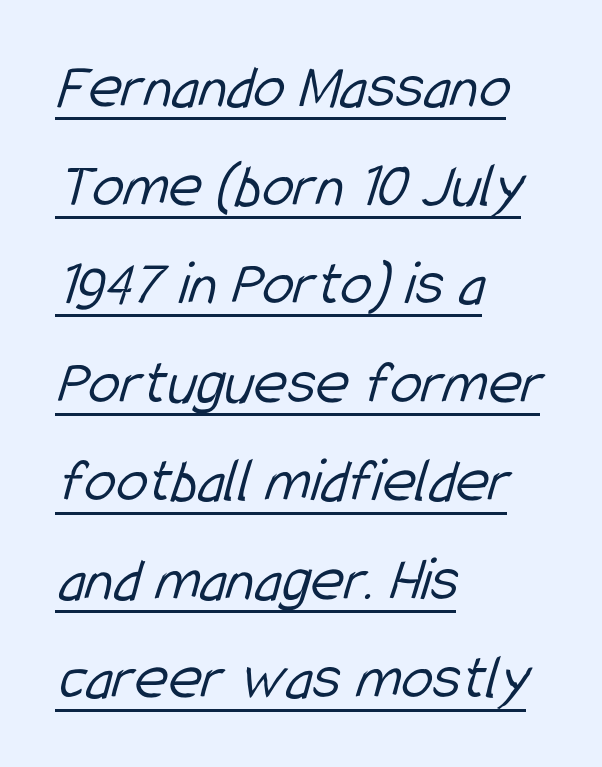
{"serif": "no", "bold": "no", "weight": "light", "width": "condensed", "stroke_contrast": "low", "x_height": "medium", "monospaced": "no", "underline": "yes", "align": "left", "line_spacing": "normal", "line_spacing_ratio": 1.54, "letter_spacing": "normal", "letter_spacing_em": 0.0, "glyph_px": 64}
